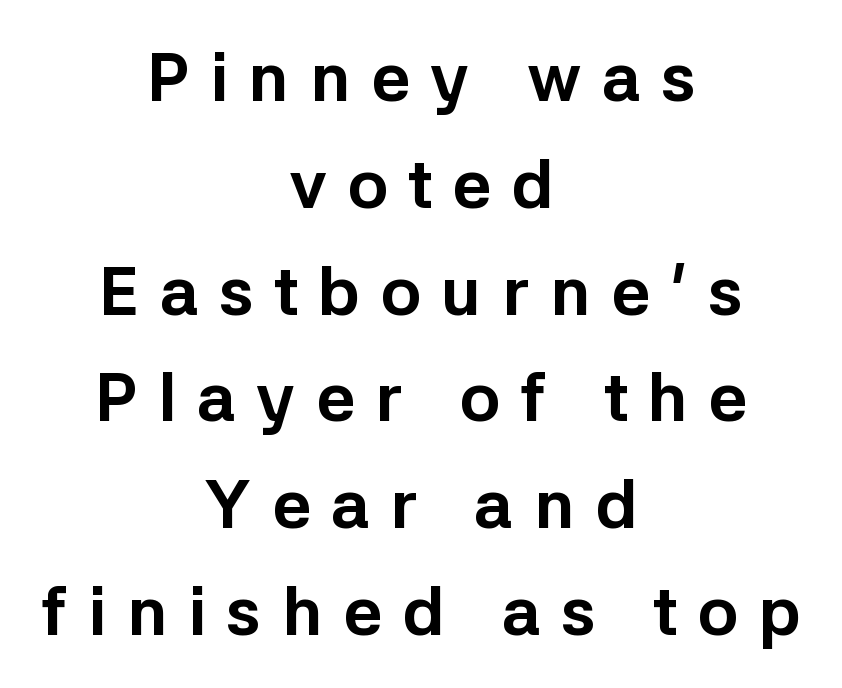
{"serif": "no", "italic": "no", "bold": "yes", "weight": "bold", "width": "normal", "stroke_contrast": "low", "x_height": "medium", "monospaced": "no", "underline": "no", "align": "center", "line_spacing": "normal", "line_spacing_ratio": 1.57, "letter_spacing": "wide", "letter_spacing_em": 0.3, "glyph_px": 68}
